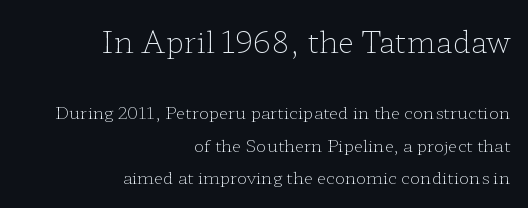
These lines are set flush right with a ragged left edge. Descenders are the only things crossing below the line. Look at the tracking — it's just the regular setting, nothing added. The characters display serif detailing at their extremities.
